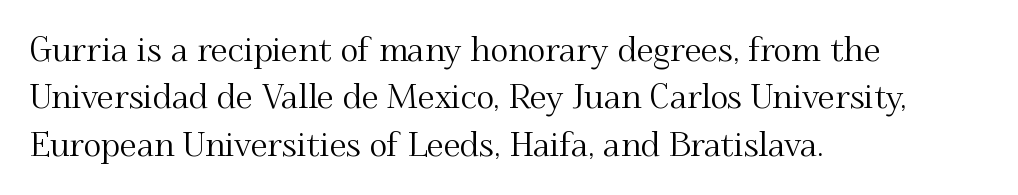
{"serif": "yes", "italic": "no", "width": "normal", "stroke_contrast": "medium", "x_height": "small", "monospaced": "no", "underline": "no", "align": "left", "line_spacing": "normal", "line_spacing_ratio": 1.39, "letter_spacing": "normal", "letter_spacing_em": 0.0, "glyph_px": 34}
